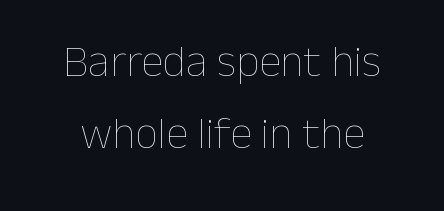
Q: Is the text bold? A: No.
Q: Is the text italic (slanted)? A: No, it is upright.
Q: Is the text underlined? A: No.
Q: Is the spacing between letters normal or unusually wide? A: Normal.
Q: Is the spacing between lines tight, normal or loose? A: Normal.
Q: Width (condensed, normal, or wide)? A: Normal.
Q: Stroke contrast? A: Low.
Q: x-height? A: Medium.
Q: Monospaced? A: No.
